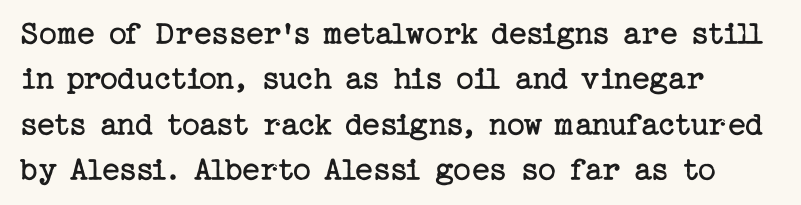
The image shows 35 px regular-weight serif type, upright; set left-aligned, normal line spacing (1.3x), normal letter spacing, not underlined; low stroke contrast and a medium x-height.
